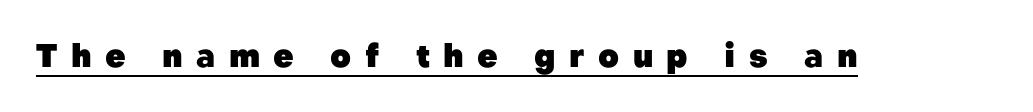
The image shows 32 px heavy sans-serif type, upright; set unusually wide letter spacing (+0.42 em), underlined; low stroke contrast and a medium x-height.
